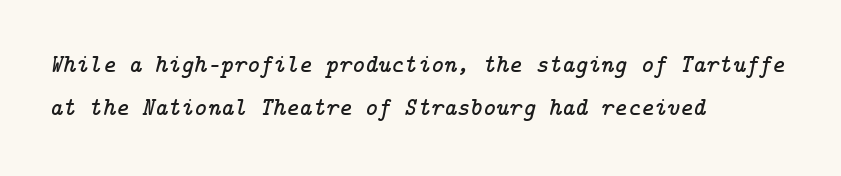
The image shows 25 px text type, italic (leaning right); set left-aligned, line spacing 1.74x, normal letter spacing, not underlined.
